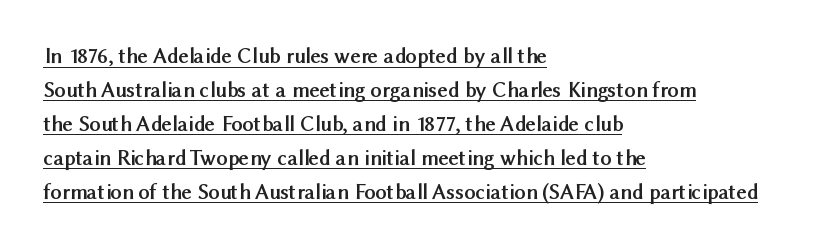
The compositor pushed each line to the left boundary. Descenders here cross a horizontal rule under the line. A typesetter would call this zero additional tracking. Summary of weight: heavy, a full bold. Upright lettering throughout. What's the leading like? Ordinary, nothing unusual.
